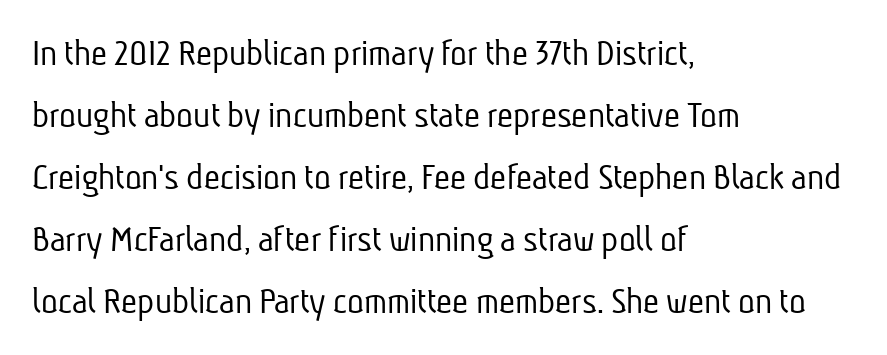
The image shows 39 px light, condensed sans-serif type; set left-aligned, normal line spacing (1.59x), normal letter spacing, not underlined; low stroke contrast and a medium x-height.
